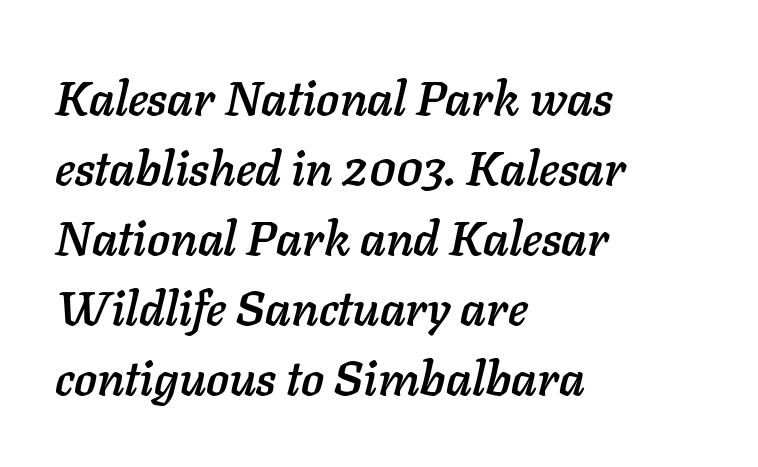
Q: Is the text italic (slanted)? A: Yes, it leans right by about 11 degrees.
Q: Is the text underlined? A: No.
Q: How is the paragraph aligned? A: Left-aligned.
Q: Is the spacing between letters normal or unusually wide? A: Normal.
Q: Is the spacing between lines tight, normal or loose? A: Normal.
Q: Width (condensed, normal, or wide)? A: Normal.
Q: Stroke contrast? A: Low.
Q: x-height? A: Medium.
Q: Monospaced? A: No.
